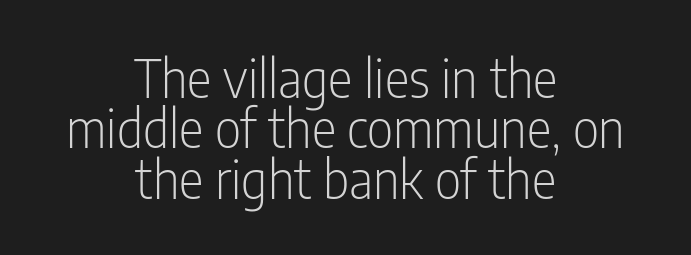
The image shows 52 px light, condensed sans-serif type, upright; set centered, tight line spacing (0.97x), normal letter spacing, not underlined; low stroke contrast and a medium x-height.
